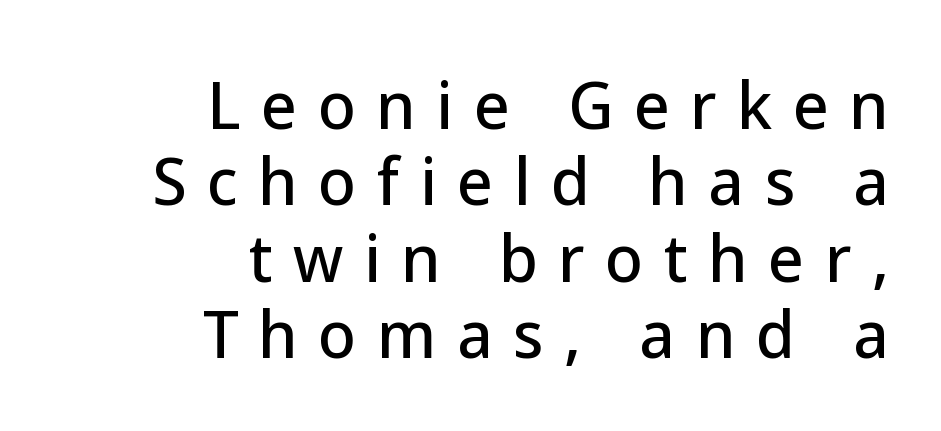
Q: Is the text italic (slanted)? A: No, it is upright.
Q: Is the typeface a serif or a sans-serif typeface? A: Sans-serif.
Q: Is the text underlined? A: No.
Q: How is the paragraph aligned? A: Right-aligned.
Q: Is the spacing between letters normal or unusually wide? A: Unusually wide.
Q: Width (condensed, normal, or wide)? A: Normal.
Q: Stroke contrast? A: Low.
Q: x-height? A: Medium.
Q: Monospaced? A: No.
